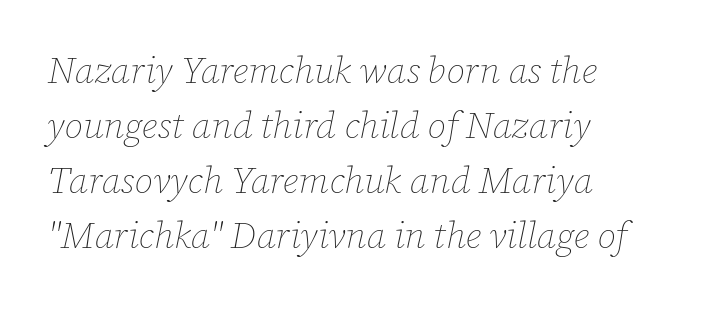
{"italic": "yes", "lean": "right", "slant_degrees": 12, "bold": "no", "weight": "thin", "width": "normal", "stroke_contrast": "low", "x_height": "medium", "monospaced": "no", "underline": "no", "align": "left", "line_spacing": "normal", "line_spacing_ratio": 1.49, "letter_spacing": "normal", "letter_spacing_em": 0.0, "glyph_px": 37}
